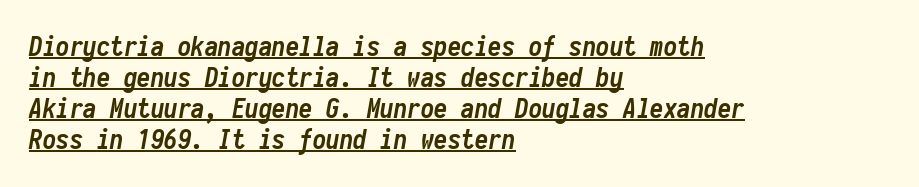
The image shows 27 px bold type, italic (leaning right); set left-aligned, tight line spacing (1.15x), normal letter spacing, underlined.
